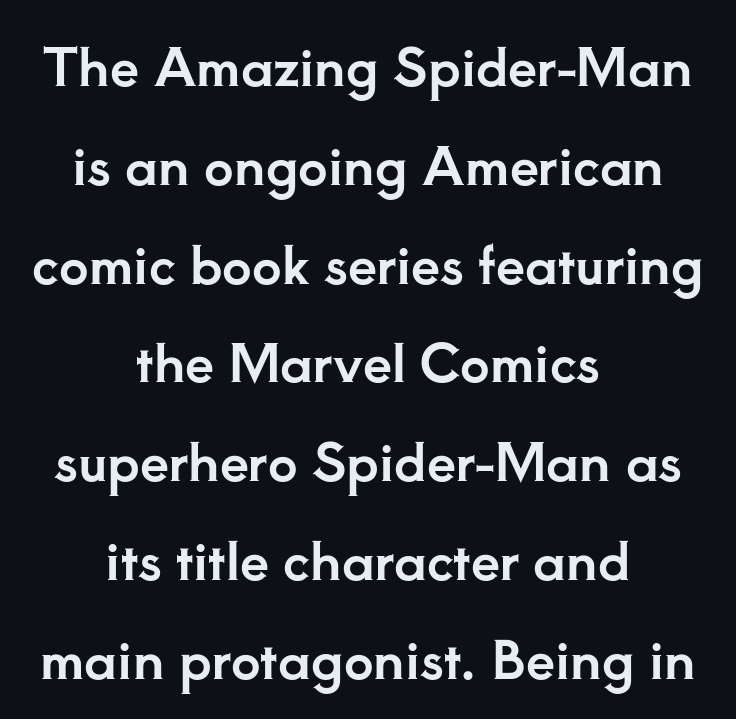
Q: Is the text italic (slanted)? A: No, it is upright.
Q: Is the typeface a serif or a sans-serif typeface? A: Serif.
Q: Is the text underlined? A: No.
Q: How is the paragraph aligned? A: Centered.
Q: Is the spacing between letters normal or unusually wide? A: Normal.
Q: Is the spacing between lines tight, normal or loose? A: Loose.
Q: Width (condensed, normal, or wide)? A: Normal.
Q: Stroke contrast? A: Low.
Q: x-height? A: Small.
Q: Monospaced? A: No.
